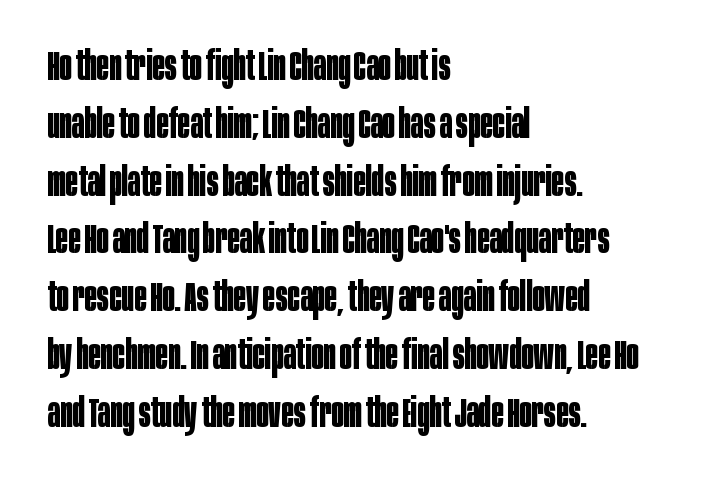
Q: Is the text bold? A: Yes.
Q: Is the text italic (slanted)? A: No, it is upright.
Q: Is the typeface a serif or a sans-serif typeface? A: Sans-serif.
Q: Is the text underlined? A: No.
Q: How is the paragraph aligned? A: Left-aligned.
Q: Is the spacing between letters normal or unusually wide? A: Normal.
Q: Is the spacing between lines tight, normal or loose? A: Normal.
Q: Width (condensed, normal, or wide)? A: Condensed.
Q: Stroke contrast? A: Low.
Q: x-height? A: Large.
Q: Monospaced? A: No.
